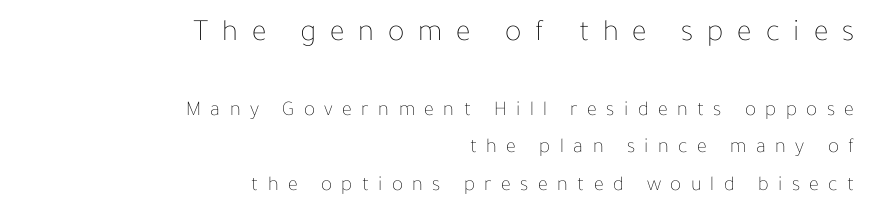
Type without underlining. Type size steps down from the first block to the second. Does the lettering tilt? It doesn't — this is upright. Each letter keeps its own natural width here, so spacing adapts to shape. Visually the block forms a straight wall on the right and a jagged coastline on the left. Look at the tracking — it's clearly loosened, letters drifting apart.
